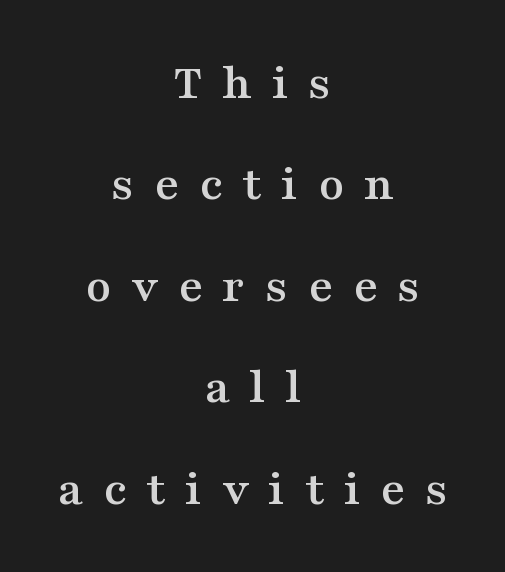
Is this a fixed-width face? No — the glyphs have proportional, varying widths. The tracking jumps out immediately: characters are airy and widely separated. Anything drawn beneath the words? Only blank space. The letters stand upright; this is a roman face. Summary of vertical rhythm: relaxed, with wide interline spacing.
